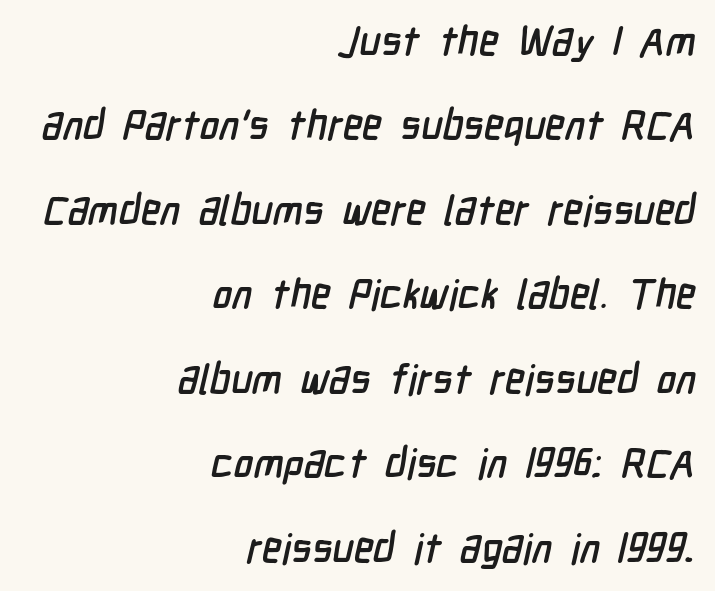
Plain, unruled lines of type. Vertical spacing — loose. Honestly, the letter spacing is just normal — you wouldn't notice it. Does the type have serifs? No, each stem ends abruptly. Is this a fixed-width face? No — the glyphs have proportional, varying widths.
